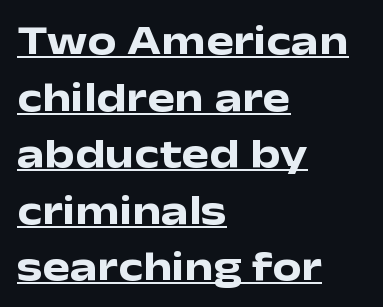
The image shows 41 px heavy, wide sans-serif type, upright; set left-aligned, normal line spacing (1.38x), normal letter spacing, underlined; low stroke contrast and a medium x-height.
